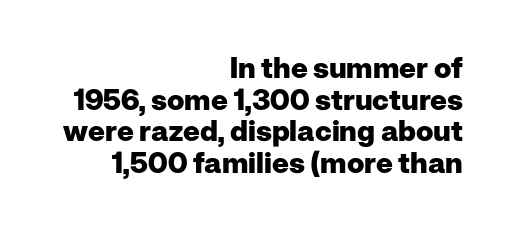
Q: Is the text bold? A: Yes.
Q: Is the text italic (slanted)? A: No, it is upright.
Q: Is the typeface a serif or a sans-serif typeface? A: Sans-serif.
Q: Is the text underlined? A: No.
Q: How is the paragraph aligned? A: Right-aligned.
Q: Is the spacing between letters normal or unusually wide? A: Normal.
Q: Is the spacing between lines tight, normal or loose? A: Tight.
Q: Width (condensed, normal, or wide)? A: Normal.
Q: Stroke contrast? A: Low.
Q: x-height? A: Medium.
Q: Monospaced? A: No.
